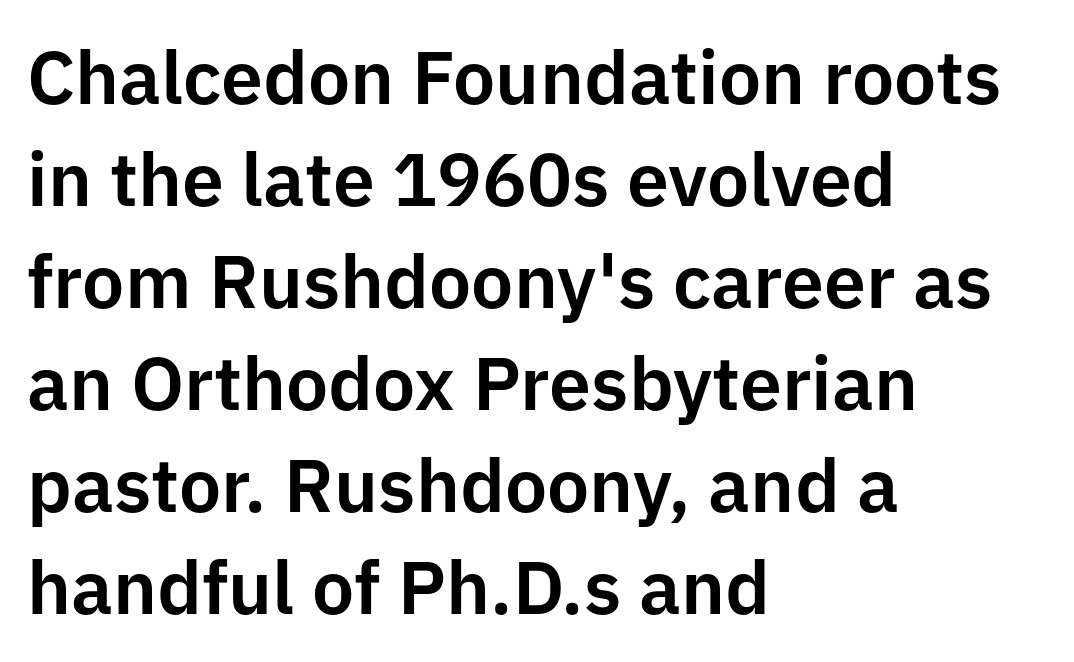
Q: Is the text italic (slanted)? A: No, it is upright.
Q: Is the typeface a serif or a sans-serif typeface? A: Sans-serif.
Q: Is the text underlined? A: No.
Q: How is the paragraph aligned? A: Left-aligned.
Q: Is the spacing between letters normal or unusually wide? A: Normal.
Q: Is the spacing between lines tight, normal or loose? A: Normal.
Q: Width (condensed, normal, or wide)? A: Normal.
Q: Stroke contrast? A: Low.
Q: x-height? A: Medium.
Q: Monospaced? A: No.
